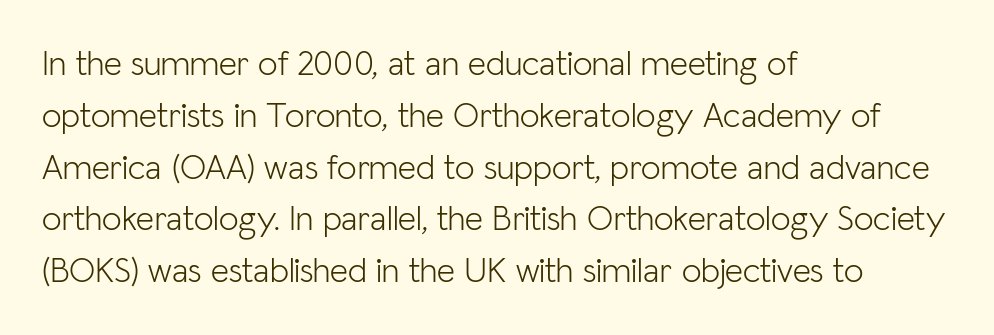
Q: Is the text bold? A: No.
Q: Is the text italic (slanted)? A: No, it is upright.
Q: Is the typeface a serif or a sans-serif typeface? A: Sans-serif.
Q: Is the text underlined? A: No.
Q: How is the paragraph aligned? A: Left-aligned.
Q: Is the spacing between letters normal or unusually wide? A: Normal.
Q: Is the spacing between lines tight, normal or loose? A: Normal.
Q: Width (condensed, normal, or wide)? A: Normal.
Q: Stroke contrast? A: Low.
Q: x-height? A: Medium.
Q: Monospaced? A: No.
